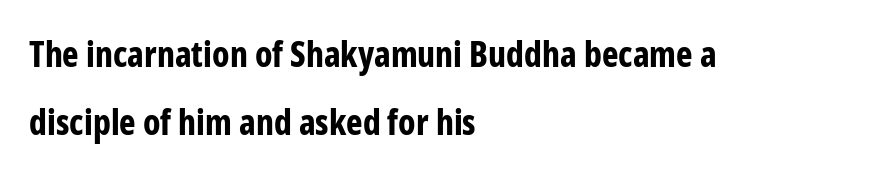
The image shows 35 px bold, condensed sans-serif type, upright; set left-aligned, loose line spacing (1.95x), normal letter spacing, not underlined; low stroke contrast and a medium x-height.
